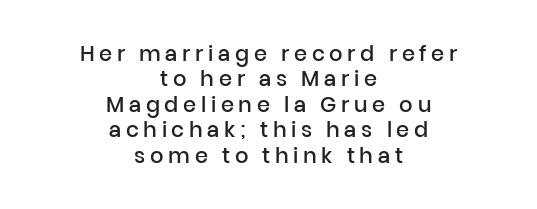
The image shows 21 px text type, upright; set centered, line spacing 1.21x, unusually wide letter spacing (+0.22 em), not underlined.
